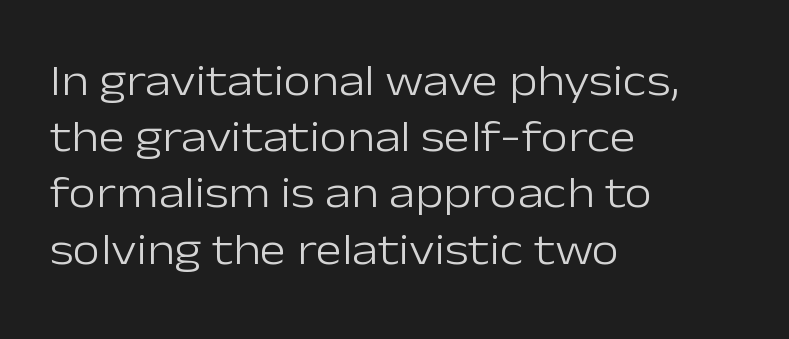
The words here are not underlined. Each word holds together tightly as a unit, with standard inter-letter gaps. A typesetter would call this proportional, since set widths differ per character. Rendered with straight, roman letterforms. The lines are quadded left. Note: no serifs on the glyphs.
